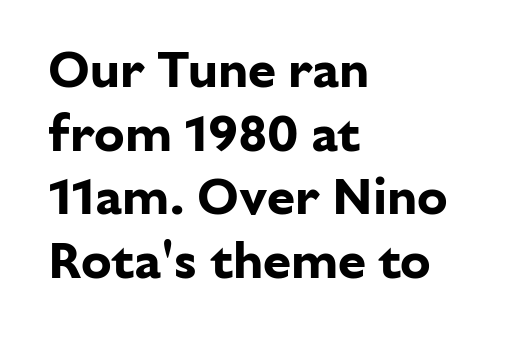
The letters sit at their default tracking, neither squeezed nor spread. Italic: no, the glyphs are upright roman. Here the designer chose a conventional face with non-uniform glyph widths. Each row of text sits above clean, open space. Does the copy run flush right? No — it runs flush left.
